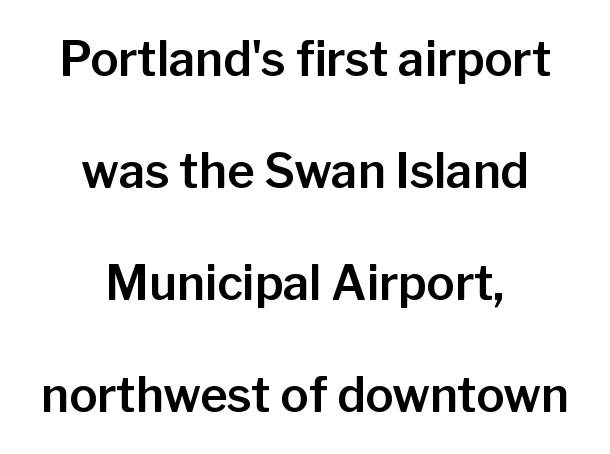
The image shows 47 px sans-serif type, upright; set centered, loose line spacing (2.38x), normal letter spacing, not underlined; low stroke contrast and a medium x-height.
